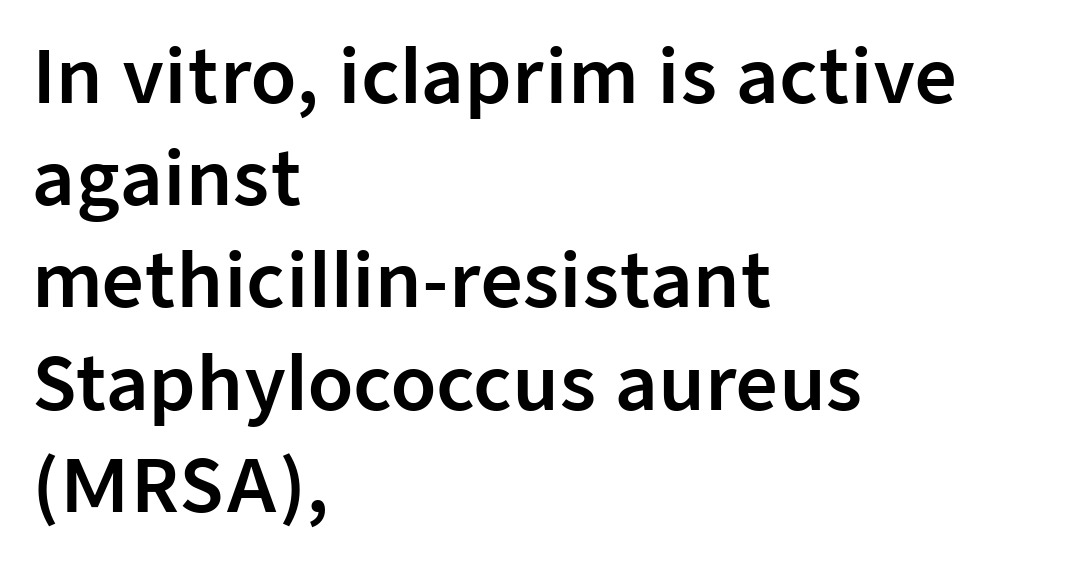
The image shows 73 px sans-serif type, upright; set left-aligned, normal line spacing (1.4x), normal letter spacing, not underlined; low stroke contrast and a medium x-height.
